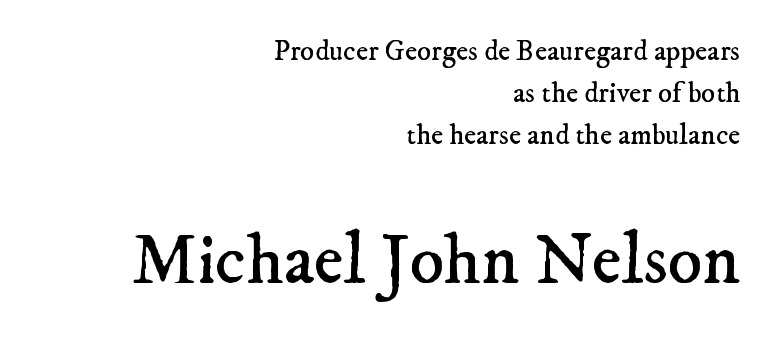
The image shows 72 px regular-weight serif type; set right-aligned, normal line spacing (1.45x), normal letter spacing, not underlined; the second (bottom) block is 2.48x larger; low stroke contrast and a small x-height.
